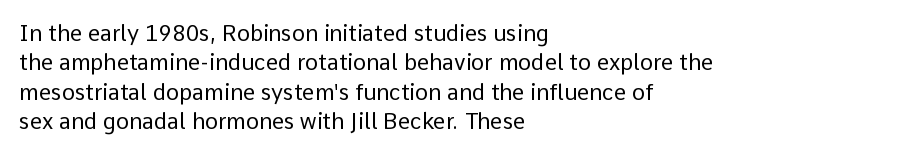
The image shows 22 px text type, upright; set left-aligned, normal line spacing (1.34x), normal letter spacing, not underlined.
